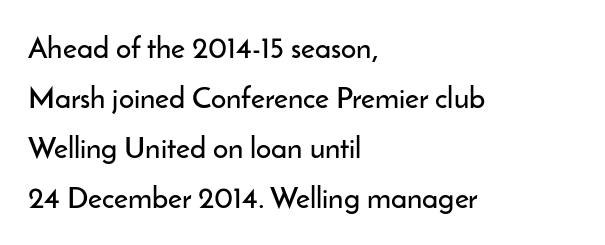
{"serif": "no", "italic": "no", "width": "normal", "stroke_contrast": "low", "x_height": "small", "monospaced": "no", "underline": "no", "align": "left", "line_spacing": "normal", "line_spacing_ratio": 1.67, "letter_spacing": "normal", "letter_spacing_em": 0.0, "glyph_px": 30}
